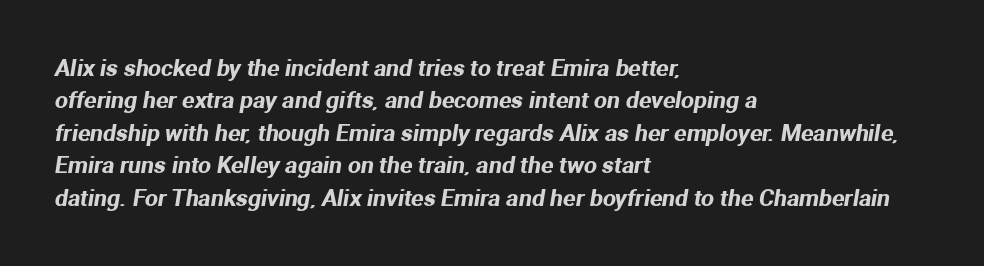
{"underline": "no", "align": "left", "line_spacing": "normal", "line_spacing_ratio": 1.41, "letter_spacing": "normal", "letter_spacing_em": 0.0, "glyph_px": 23}
